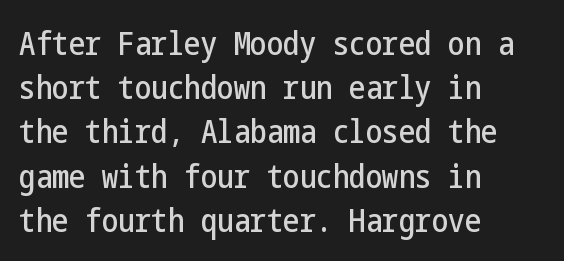
{"serif": "no", "italic": "no", "width": "condensed", "stroke_contrast": "low", "x_height": "medium", "underline": "no", "align": "left", "line_spacing": "normal", "line_spacing_ratio": 1.34, "letter_spacing": "normal", "letter_spacing_em": 0.0, "glyph_px": 33}
